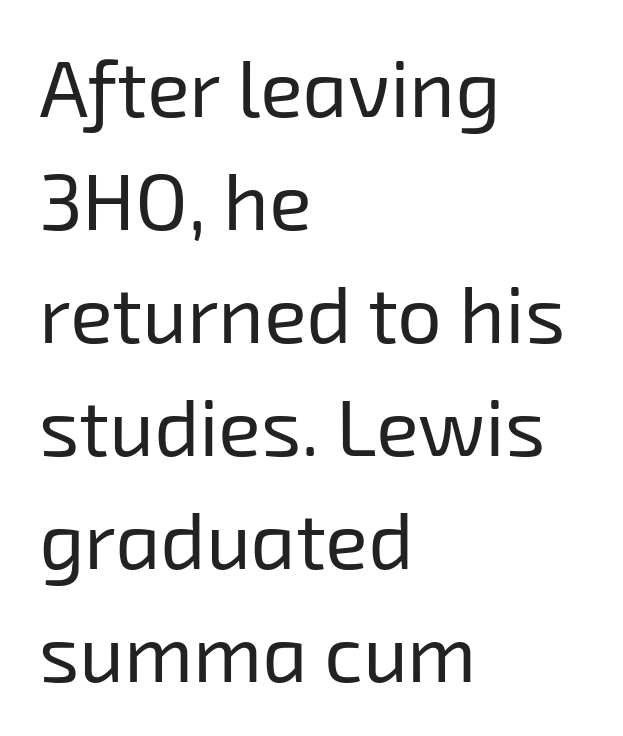
{"serif": "no", "bold": "no", "weight": "regular", "width": "normal", "stroke_contrast": "low", "x_height": "medium", "monospaced": "no", "underline": "no", "align": "left", "line_spacing": "normal", "line_spacing_ratio": 1.43, "letter_spacing": "normal", "letter_spacing_em": 0.0, "glyph_px": 79}
